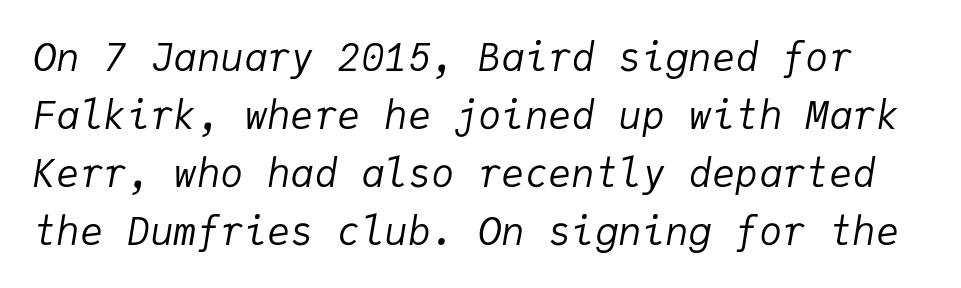
Q: Is the text bold? A: No.
Q: Is the text italic (slanted)? A: Yes, it leans right by about 9 degrees.
Q: Is the text underlined? A: No.
Q: Is the spacing between letters normal or unusually wide? A: Normal.
Q: Is the spacing between lines tight, normal or loose? A: Normal.
Q: Width (condensed, normal, or wide)? A: Normal.
Q: Stroke contrast? A: Low.
Q: x-height? A: Medium.
Q: Monospaced? A: Yes.
